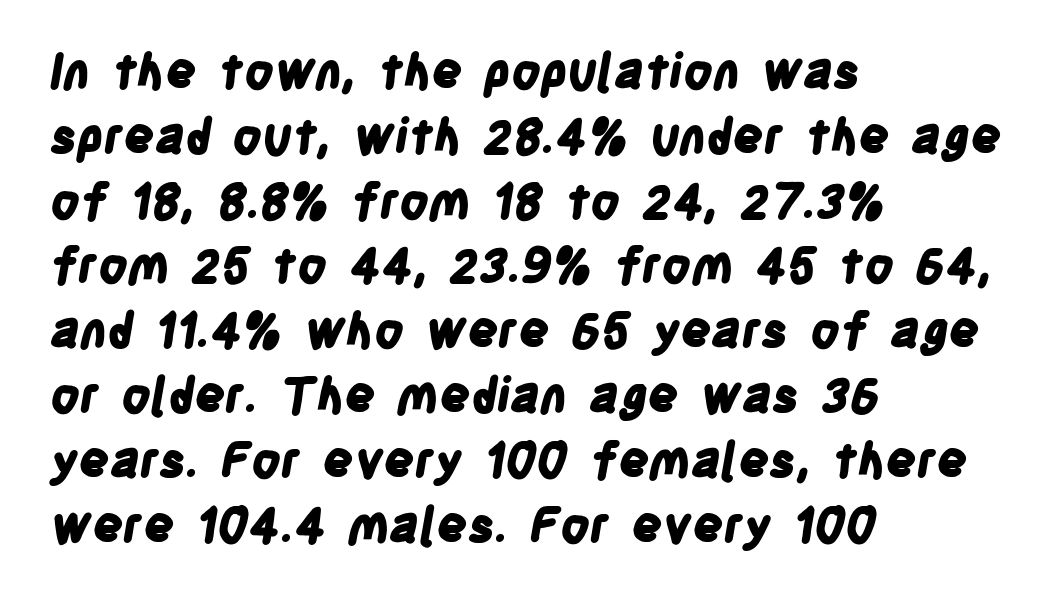
The image shows 48 px bold, condensed sans-serif type; set left-aligned, normal line spacing (1.35x), normal letter spacing, not underlined; low stroke contrast and a large x-height.
